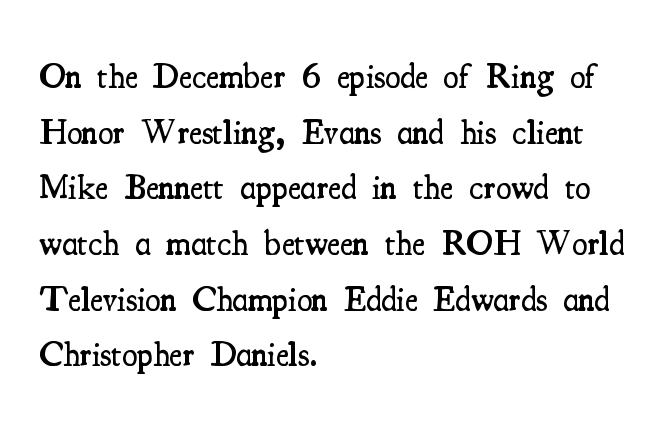
In terms of letterspacing, this is plain default setting. Characters remain perfectly vertical along every line. The type family on display is of the serif kind. Decoration check: the copy has no underline. This rendering uses left alignment, leaving the right contour irregular.
